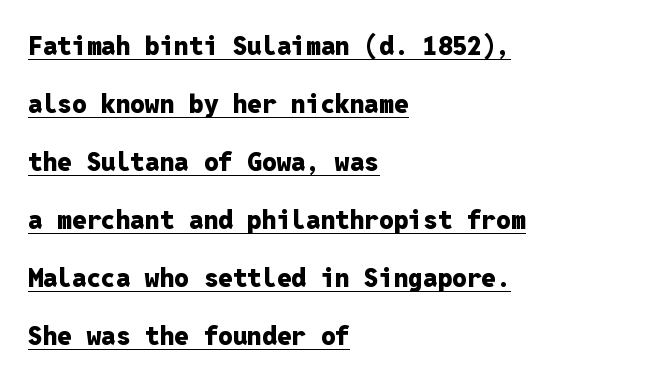
{"italic": "no", "bold": "yes", "underline": "yes", "align": "left", "line_spacing": "loose", "line_spacing_ratio": 2.23, "letter_spacing": "normal", "letter_spacing_em": 0.0, "glyph_px": 26}
